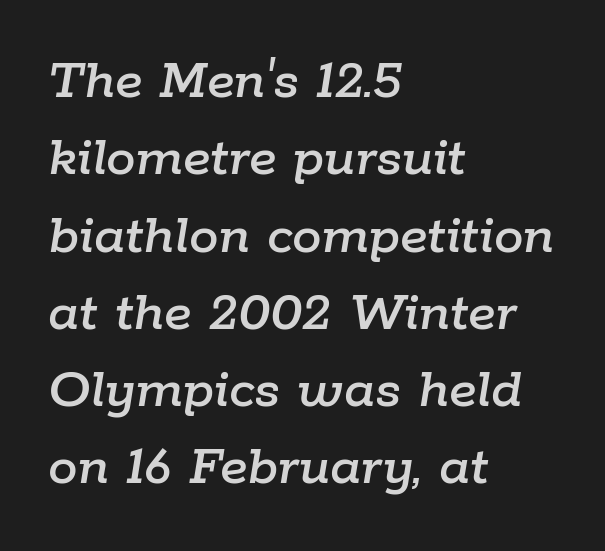
{"italic": "yes", "lean": "right", "slant_degrees": 9, "width": "normal", "stroke_contrast": "low", "x_height": "medium", "monospaced": "no", "underline": "no", "align": "left", "line_spacing": "normal", "line_spacing_ratio": 1.31, "letter_spacing": "normal", "letter_spacing_em": 0.0, "glyph_px": 59}
